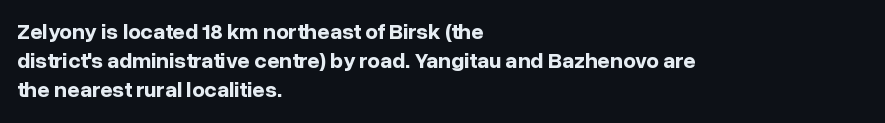
The image shows 22 px bold type, upright; set left-aligned, normal line spacing (1.32x), normal letter spacing, not underlined.
